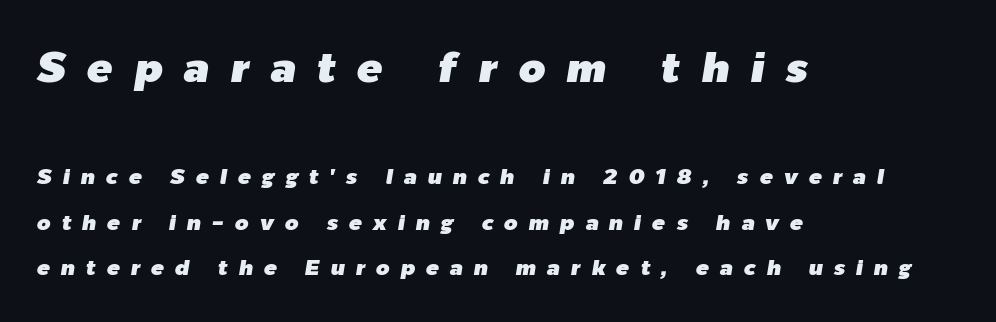
{"italic": "yes", "lean": "right", "slant_degrees": 9, "width": "normal", "stroke_contrast": "low", "x_height": "medium", "monospaced": "no", "underline": "no", "align": "left", "line_spacing": "loose", "line_spacing_ratio": 2.08, "letter_spacing": "wide", "letter_spacing_em": 0.49, "larger_block": "first", "size_ratio": 1.95, "glyph_px": 43}
